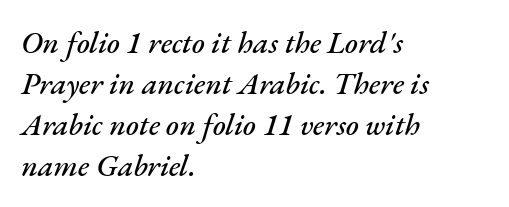
{"italic": "yes", "lean": "right", "slant_degrees": 17, "width": "normal", "stroke_contrast": "medium", "x_height": "small", "monospaced": "no", "underline": "no", "align": "left", "line_spacing": "normal", "line_spacing_ratio": 1.32, "letter_spacing": "normal", "letter_spacing_em": 0.0, "glyph_px": 31}
